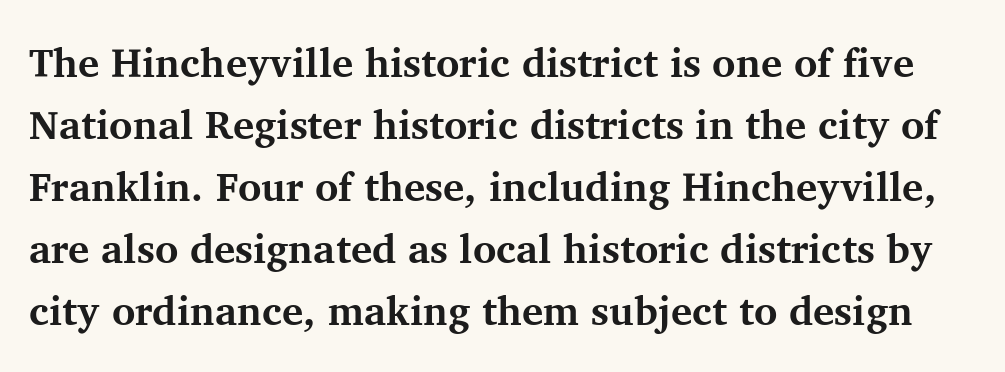
The image shows 40 px bold serif type, upright; set normal line spacing (1.55x), normal letter spacing, not underlined; medium stroke contrast and a medium x-height.
